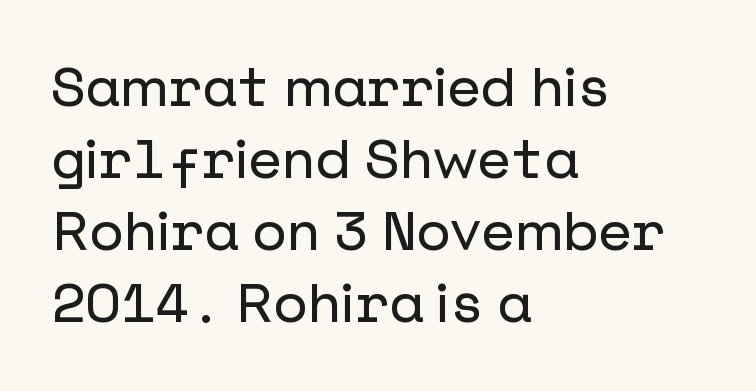
{"serif": "no", "italic": "no", "width": "normal", "stroke_contrast": "low", "x_height": "medium", "underline": "no", "align": "left", "line_spacing": "normal", "line_spacing_ratio": 1.31, "letter_spacing": "normal", "letter_spacing_em": 0.0, "glyph_px": 55}
